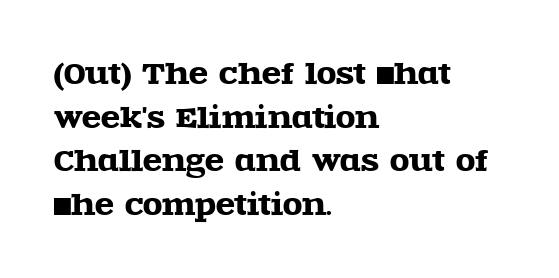
Q: Is the text italic (slanted)? A: No, it is upright.
Q: Is the typeface a serif or a sans-serif typeface? A: Serif.
Q: Is the text underlined? A: No.
Q: How is the paragraph aligned? A: Left-aligned.
Q: Is the spacing between letters normal or unusually wide? A: Normal.
Q: Is the spacing between lines tight, normal or loose? A: Normal.
Q: Width (condensed, normal, or wide)? A: Wide.
Q: x-height? A: Large.
Q: Monospaced? A: No.
